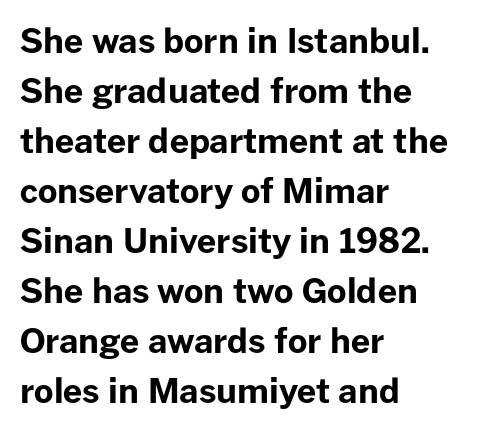
Q: Is the text bold? A: Yes.
Q: Is the text italic (slanted)? A: No, it is upright.
Q: Is the typeface a serif or a sans-serif typeface? A: Sans-serif.
Q: Is the text underlined? A: No.
Q: How is the paragraph aligned? A: Left-aligned.
Q: Is the spacing between letters normal or unusually wide? A: Normal.
Q: Is the spacing between lines tight, normal or loose? A: Normal.
Q: Width (condensed, normal, or wide)? A: Normal.
Q: Stroke contrast? A: Low.
Q: x-height? A: Medium.
Q: Monospaced? A: No.
